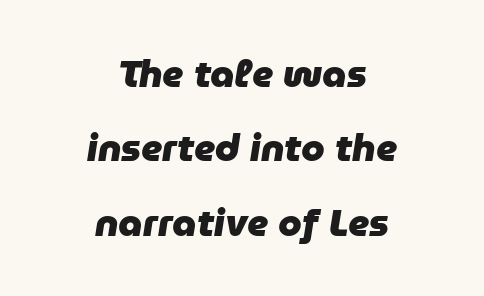
Compared with an ordinary text face, these strokes are far heavier — a full bold. Every row of glyphs is offset so its center matches the block's center. Is the letter spacing exaggerated? No — it looks like the ordinary default. Leading is clearly above the norm, producing a sparse column. Underline: absent.
